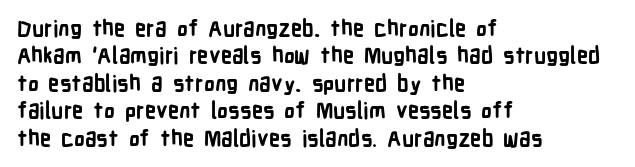
Only glyphs here, with clear space below each row. The type sits square on the baseline with zero lean. Short note: letters normally spaced. Summary of vertical rhythm: regular, with standard interline spacing. Thick stems and heavy bowls — unmistakably bold. Short and long lines alike share a common starting point at left.
